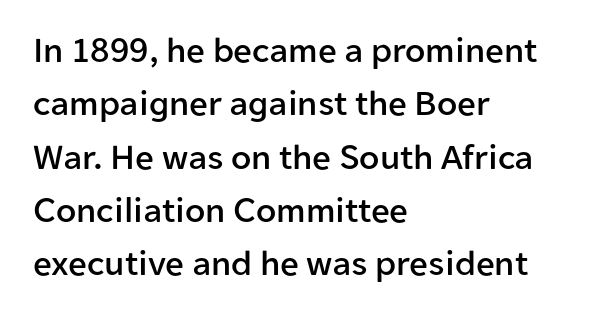
The image shows 37 px sans-serif type, upright; set left-aligned, normal line spacing (1.44x), normal letter spacing, not underlined; low stroke contrast and a medium x-height.
